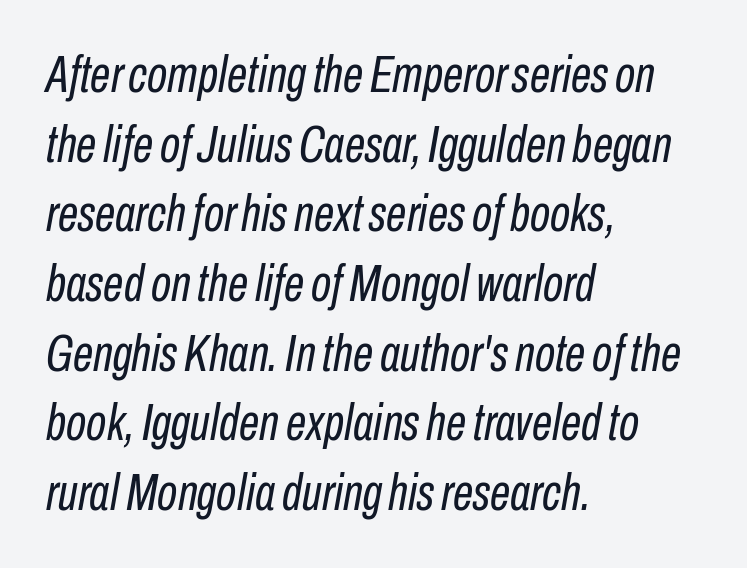
Vertically, the passage feels balanced, rows spaced as you'd expect. Stem width sits at or under what a default text font uses. One-word summary of the alignment: left. The specimen omits any rule beneath the text block's lines. Character widths vary here, with narrow letters taking less room than wide ones. There is no visible air inserted between adjacent glyphs.
